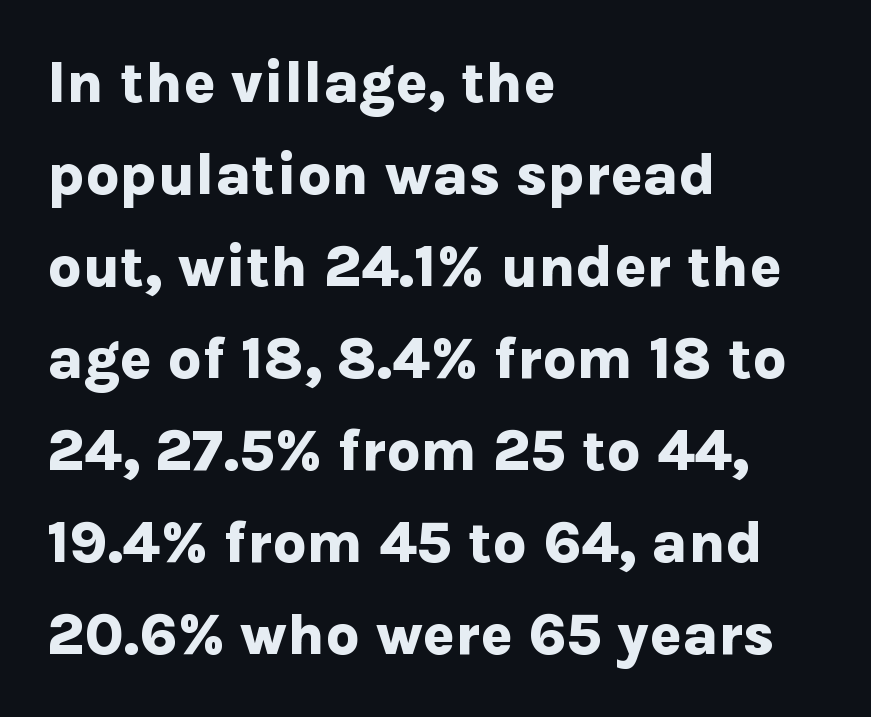
Is there much room between lines? A standard amount, neither cramped nor airy. The compositor pushed each line to the left boundary. Nothing sits at the stroke ends, so this counts as sans-serif. Typographic density is high because the face is bold.
